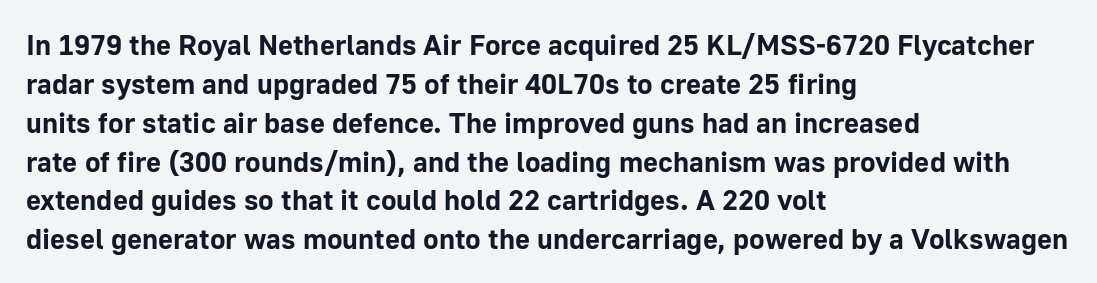
{"serif": "no", "italic": "no", "bold": "yes", "weight": "bold", "width": "normal", "stroke_contrast": "low", "x_height": "medium", "monospaced": "no", "underline": "no", "align": "left", "line_spacing": "normal", "line_spacing_ratio": 1.34, "letter_spacing": "normal", "letter_spacing_em": 0.0, "glyph_px": 29}
